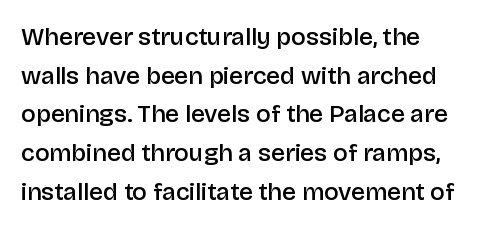
The glyphs have the mass of a demibold cut, below bold. These lines keep a tight, regular rhythm from letter to letter. The glyphs are unaccompanied by any horizontal stroke below them. How would I describe the line gaps? Plain and ordinary.
